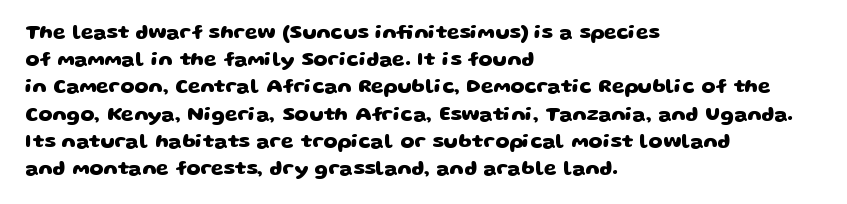
Q: Is the text bold? A: Yes.
Q: Is the text underlined? A: No.
Q: How is the paragraph aligned? A: Left-aligned.
Q: Is the spacing between letters normal or unusually wide? A: Normal.
Q: Is the spacing between lines tight, normal or loose? A: Normal.
